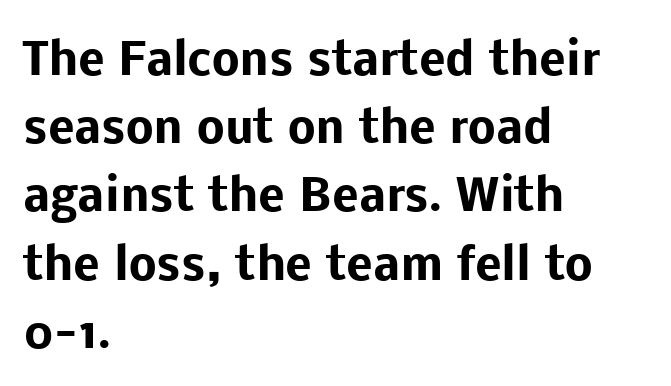
Q: Is the text bold? A: Yes.
Q: Is the text italic (slanted)? A: No, it is upright.
Q: Is the typeface a serif or a sans-serif typeface? A: Sans-serif.
Q: Is the text underlined? A: No.
Q: How is the paragraph aligned? A: Left-aligned.
Q: Is the spacing between letters normal or unusually wide? A: Normal.
Q: Is the spacing between lines tight, normal or loose? A: Normal.
Q: Width (condensed, normal, or wide)? A: Normal.
Q: Stroke contrast? A: Low.
Q: x-height? A: Medium.
Q: Monospaced? A: No.
